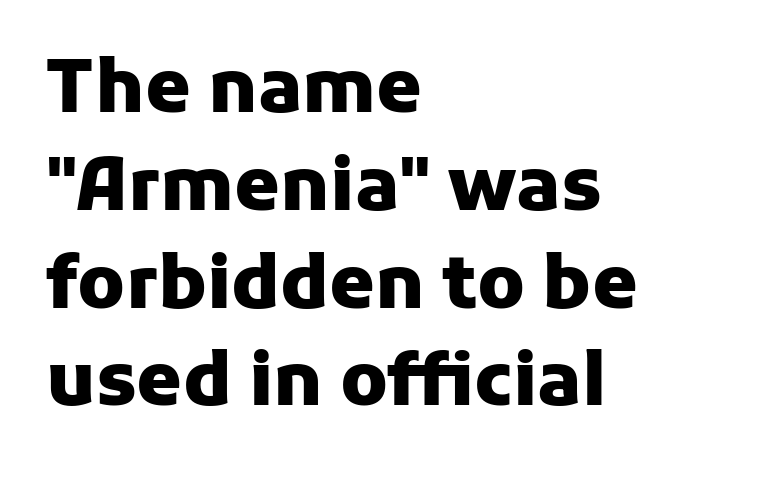
The image shows 73 px heavy sans-serif type, upright; set left-aligned, normal line spacing (1.34x), normal letter spacing, not underlined; low stroke contrast and a medium x-height.
